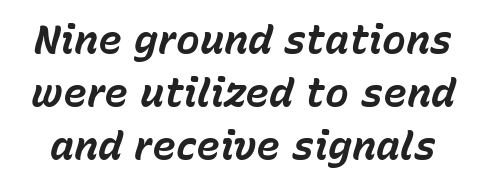
{"italic": "yes", "lean": "right", "slant_degrees": 15, "bold": "yes", "weight": "bold", "width": "normal", "stroke_contrast": "low", "x_height": "medium", "monospaced": "no", "underline": "no", "line_spacing": "normal", "line_spacing_ratio": 1.32, "letter_spacing": "normal", "letter_spacing_em": 0.0, "glyph_px": 40}
